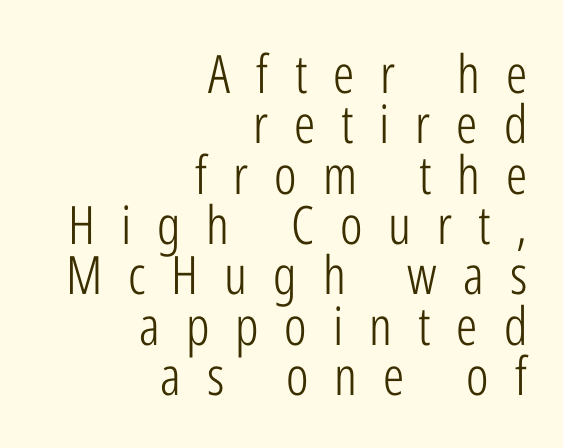
{"serif": "no", "italic": "no", "bold": "no", "weight": "light", "width": "condensed", "stroke_contrast": "low", "x_height": "medium", "monospaced": "no", "underline": "no", "align": "right", "line_spacing": "tight", "line_spacing_ratio": 0.95, "letter_spacing": "wide", "letter_spacing_em": 0.49, "glyph_px": 53}
